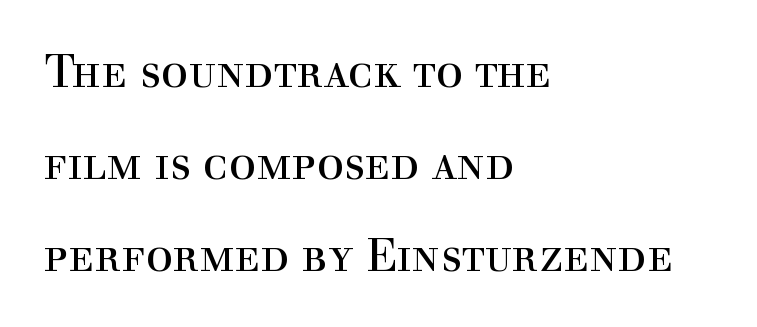
The weight tops out at a normal text grade. You could not count columns in this text — the font is proportionally spaced. A great deal of white space separates one row of letters from the next. Is the letter spacing exaggerated? No — it looks like the ordinary default. Every character sits straight up, as roman type does.
